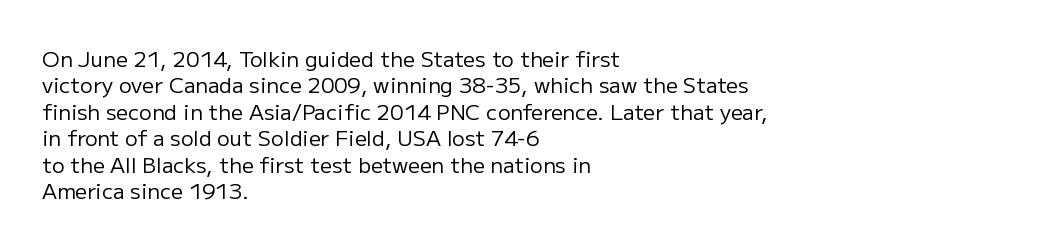
The rendering uses a moderate line-height, typical for paragraphs. Only glyphs here, with clear space below each row. The passage is arranged the way most books set body copy — flush left. Spacing between characters is what you'd get straight out of the box.
